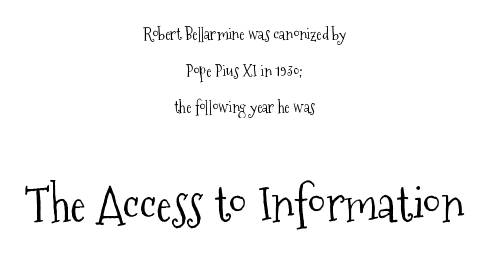
Q: Is the text bold? A: No.
Q: Is the text italic (slanted)? A: No, it is upright.
Q: Is the typeface a serif or a sans-serif typeface? A: Serif.
Q: Is the text underlined? A: No.
Q: How is the paragraph aligned? A: Centered.
Q: Is the spacing between letters normal or unusually wide? A: Normal.
Q: Is the spacing between lines tight, normal or loose? A: Loose.
Q: Which block of text is set in a larger size, the first (top) or the second (bottom)? A: The second (bottom) one.
Q: Width (condensed, normal, or wide)? A: Condensed.
Q: Stroke contrast? A: Medium.
Q: x-height? A: Medium.
Q: Monospaced? A: No.
